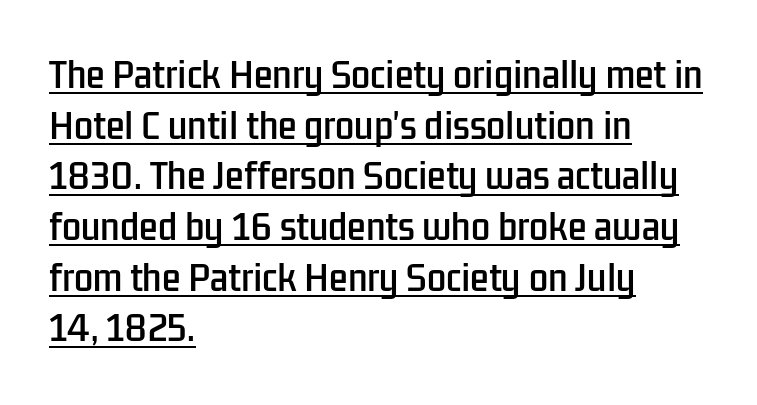
Q: Is the text italic (slanted)? A: No, it is upright.
Q: Is the typeface a serif or a sans-serif typeface? A: Sans-serif.
Q: Is the text underlined? A: Yes.
Q: How is the paragraph aligned? A: Left-aligned.
Q: Is the spacing between letters normal or unusually wide? A: Normal.
Q: Is the spacing between lines tight, normal or loose? A: Normal.
Q: Width (condensed, normal, or wide)? A: Condensed.
Q: Stroke contrast? A: Low.
Q: x-height? A: Medium.
Q: Monospaced? A: No.
